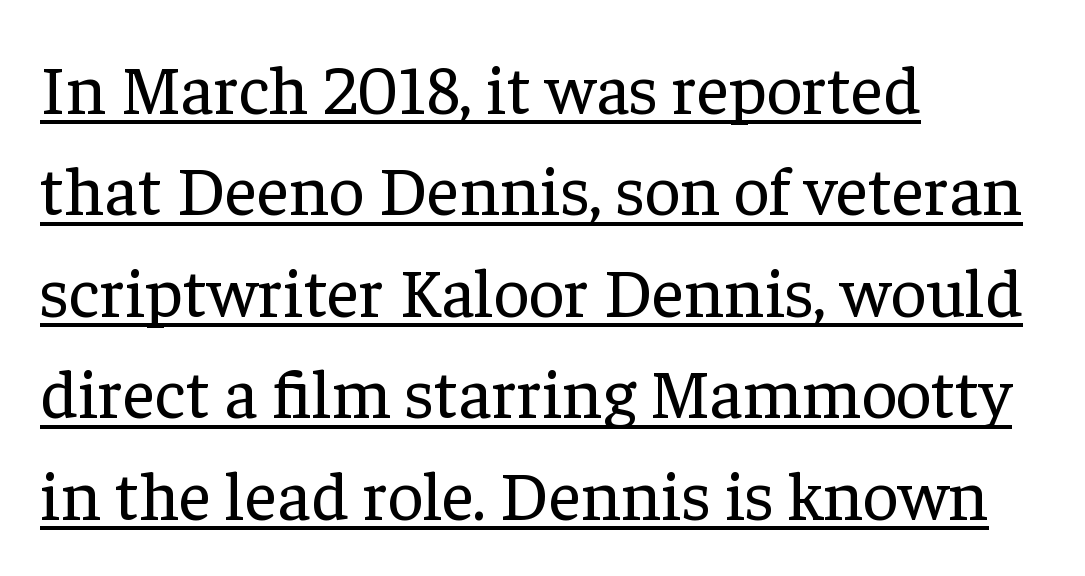
{"serif": "yes", "italic": "no", "bold": "no", "weight": "regular", "width": "normal", "stroke_contrast": "low", "x_height": "medium", "monospaced": "no", "underline": "yes", "align": "left", "line_spacing": "normal", "line_spacing_ratio": 1.45, "letter_spacing": "normal", "letter_spacing_em": 0.0, "glyph_px": 70}
